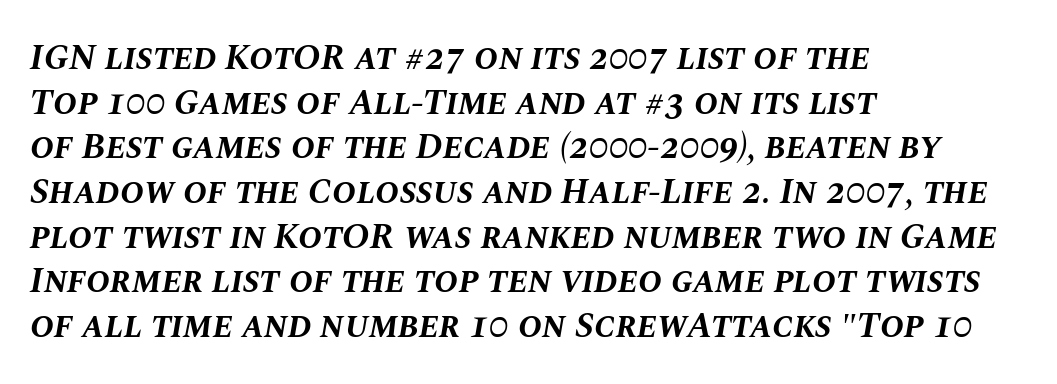
The image shows 36 px bold type, italic (leaning right); set left-aligned, line spacing 1.24x, normal letter spacing, not underlined; medium stroke contrast and a large x-height.
